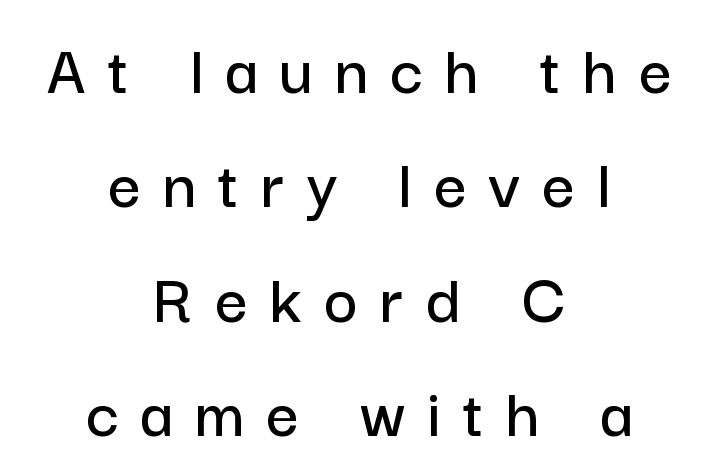
The image shows 72 px sans-serif type, upright; set centered, normal line spacing (1.59x), unusually wide letter spacing (+0.31 em), not underlined; low stroke contrast and a medium x-height.
